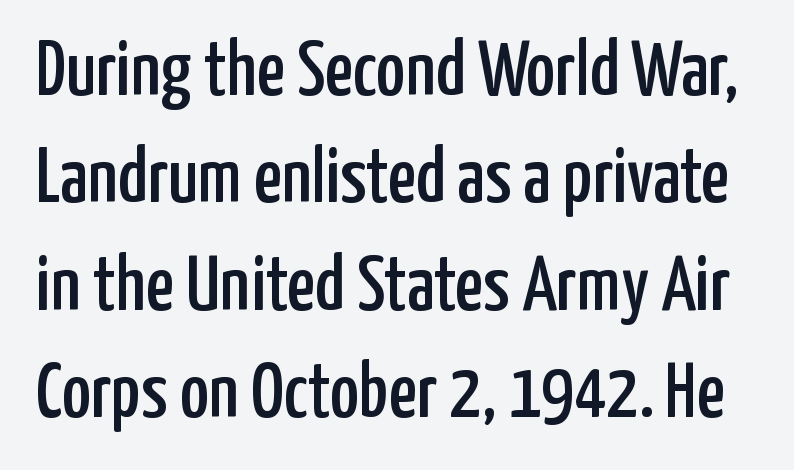
{"serif": "no", "italic": "no", "width": "condensed", "stroke_contrast": "low", "x_height": "medium", "monospaced": "no", "underline": "no", "line_spacing": "normal", "line_spacing_ratio": 1.36, "letter_spacing": "normal", "letter_spacing_em": 0.0, "glyph_px": 79}
